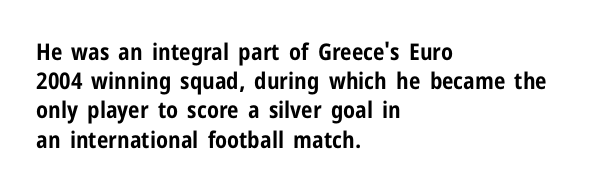
Q: Is the text bold? A: Yes.
Q: Is the text italic (slanted)? A: No, it is upright.
Q: Is the text underlined? A: No.
Q: How is the paragraph aligned? A: Left-aligned.
Q: Is the spacing between letters normal or unusually wide? A: Normal.
Q: Is the spacing between lines tight, normal or loose? A: Normal.
